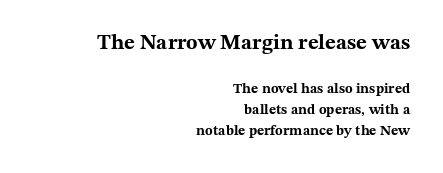
The image shows 21 px bold type, upright; set right-aligned, normal line spacing (1.52x), normal letter spacing, not underlined; the first (top) block is 1.5x larger.
